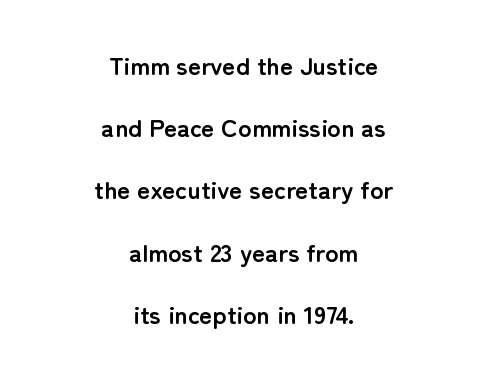
Q: Is the text bold? A: Yes.
Q: Is the text italic (slanted)? A: No, it is upright.
Q: Is the text underlined? A: No.
Q: How is the paragraph aligned? A: Centered.
Q: Is the spacing between letters normal or unusually wide? A: Normal.
Q: Is the spacing between lines tight, normal or loose? A: Loose.
